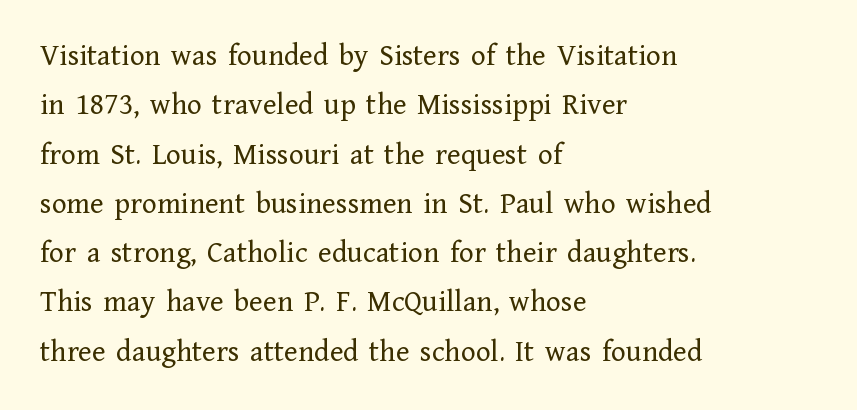
The lettering holds an erect, upright posture throughout. Does the copy run flush right? No — it runs flush left. Is this a fixed-width face? No — the glyphs have proportional, varying widths. The designer went with a serif here, giving each stem small feet.
